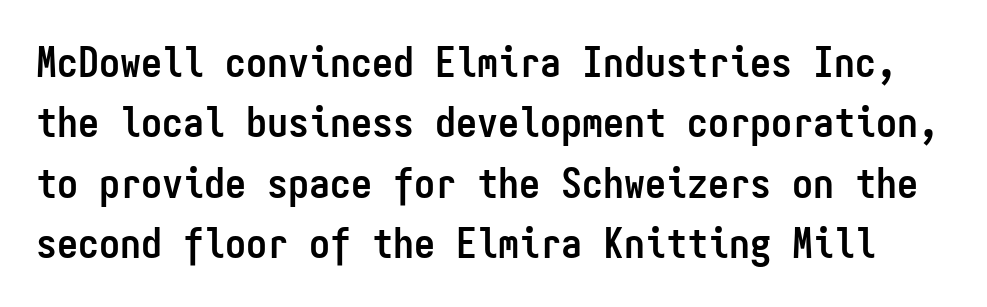
{"serif": "no", "italic": "no", "bold": "yes", "weight": "semibold", "width": "condensed", "stroke_contrast": "low", "x_height": "medium", "monospaced": "yes", "underline": "no", "line_spacing": "normal", "line_spacing_ratio": 1.44, "letter_spacing": "normal", "letter_spacing_em": 0.0, "glyph_px": 42}
